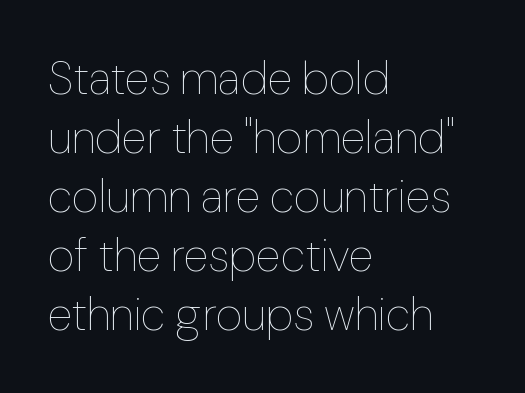
{"italic": "no", "bold": "no", "weight": "thin", "width": "normal", "stroke_contrast": "low", "x_height": "medium", "monospaced": "no", "underline": "no", "align": "left", "line_spacing": "normal", "line_spacing_ratio": 1.28, "letter_spacing": "normal", "letter_spacing_em": 0.0, "glyph_px": 46}
